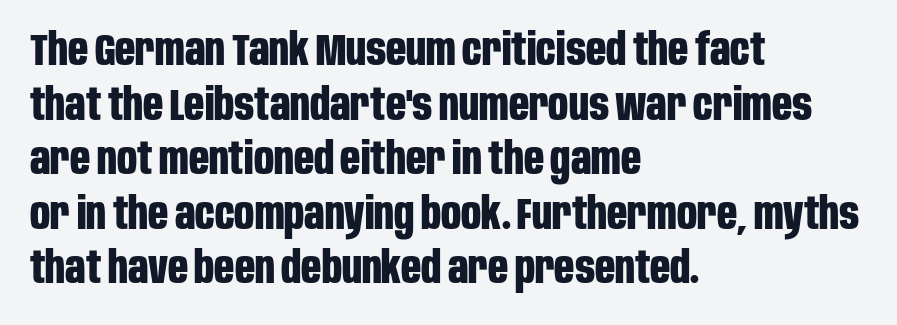
{"serif": "no", "italic": "no", "bold": "yes", "weight": "bold", "width": "condensed", "stroke_contrast": "low", "x_height": "large", "monospaced": "no", "underline": "no", "align": "left", "line_spacing_ratio": 1.24, "letter_spacing": "normal", "letter_spacing_em": 0.0, "glyph_px": 44}
